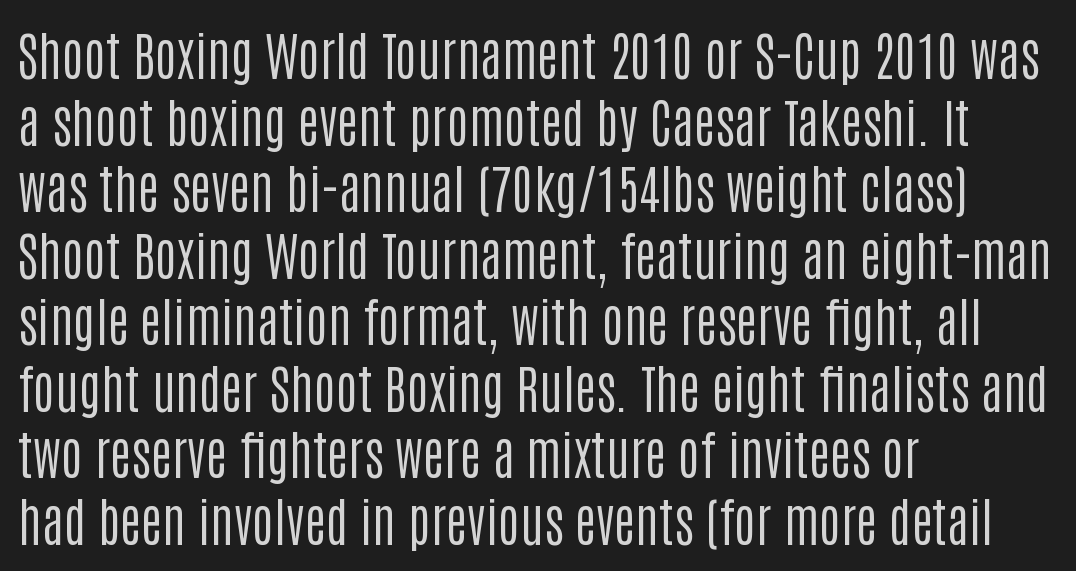
Q: Is the text bold? A: No.
Q: Is the text italic (slanted)? A: No, it is upright.
Q: Is the typeface a serif or a sans-serif typeface? A: Sans-serif.
Q: Is the text underlined? A: No.
Q: How is the paragraph aligned? A: Left-aligned.
Q: Is the spacing between letters normal or unusually wide? A: Normal.
Q: Is the spacing between lines tight, normal or loose? A: Normal.
Q: Width (condensed, normal, or wide)? A: Condensed.
Q: Stroke contrast? A: Low.
Q: x-height? A: Large.
Q: Monospaced? A: No.
